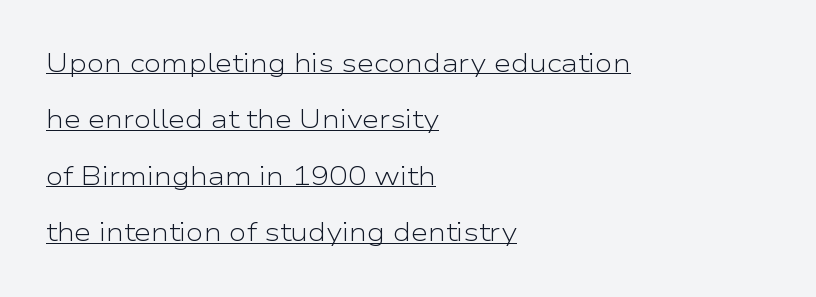
Q: Is the text bold? A: No.
Q: Is the text italic (slanted)? A: No, it is upright.
Q: Is the text underlined? A: Yes.
Q: How is the paragraph aligned? A: Left-aligned.
Q: Is the spacing between letters normal or unusually wide? A: Normal.
Q: Is the spacing between lines tight, normal or loose? A: Loose.
